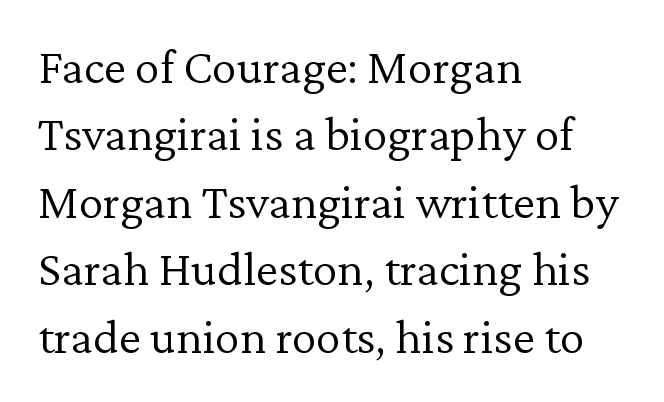
The specimen reads as upright at a glance. Is the stroke heavy? The answer is a plain regular-or-lighter. You could not count columns in this text — the font is proportionally spaced. Rule under the text: the space is simply empty. One-word summary of the alignment: left.
